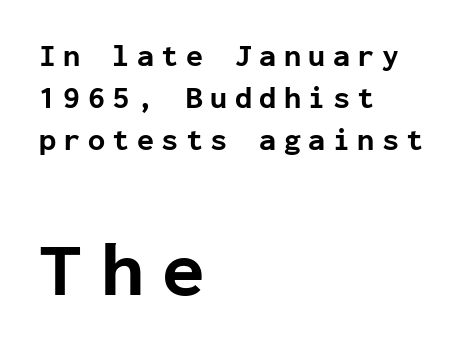
Q: Is the text bold? A: Yes.
Q: Is the text italic (slanted)? A: No, it is upright.
Q: Is the typeface a serif or a sans-serif typeface? A: Sans-serif.
Q: Is the text underlined? A: No.
Q: How is the paragraph aligned? A: Left-aligned.
Q: Is the spacing between letters normal or unusually wide? A: Unusually wide.
Q: Is the spacing between lines tight, normal or loose? A: Normal.
Q: Which block of text is set in a larger size, the first (top) or the second (bottom)? A: The second (bottom) one.
Q: Width (condensed, normal, or wide)? A: Normal.
Q: Stroke contrast? A: Low.
Q: x-height? A: Medium.
Q: Monospaced? A: Yes.
